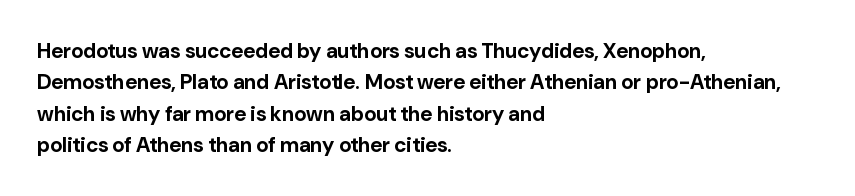
The image shows 21 px bold type, upright; set left-aligned, normal line spacing (1.49x), normal letter spacing, not underlined.
